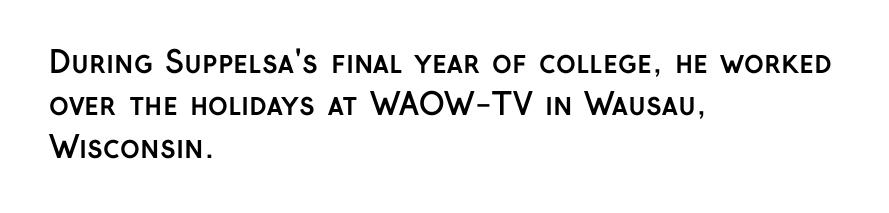
{"serif": "no", "italic": "no", "bold": "yes", "weight": "semibold", "width": "normal", "stroke_contrast": "low", "x_height": "medium", "monospaced": "no", "underline": "no", "align": "left", "line_spacing": "normal", "line_spacing_ratio": 1.41, "letter_spacing": "normal", "letter_spacing_em": 0.0, "glyph_px": 30}
